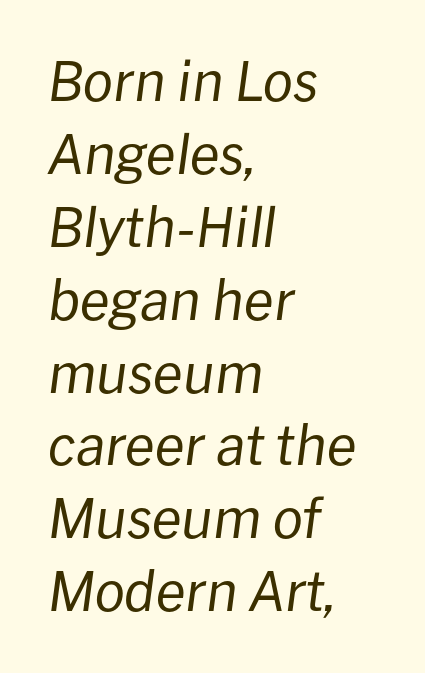
The block of text has a typical density, with ordinary space between rows. No heavy texture on the line: the type isn't bold. Is the letter spacing exaggerated? No — it looks like the ordinary default. The lettering tilts uniformly, giving the passage an italic look. Varying glyph widths throughout — classic text-font behaviour. The lines are quadded left.
